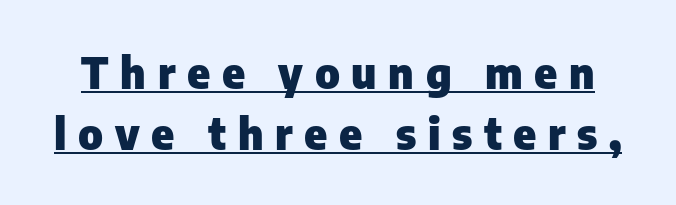
Character widths vary here, with narrow letters taking less room than wide ones. The line-height multiplier appears to be the usual default. Substantial extra tracking has been applied to these lines. A typesetter would label this face a sans. Has an underline been added? It has. Ascenders rise straight up at ninety degrees.
